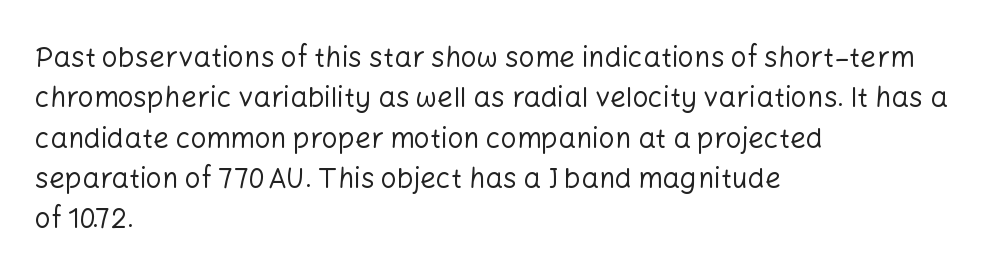
The image shows 28 px regular-weight sans-serif type, upright; set left-aligned, normal line spacing (1.44x), normal letter spacing, not underlined; low stroke contrast and a medium x-height.
